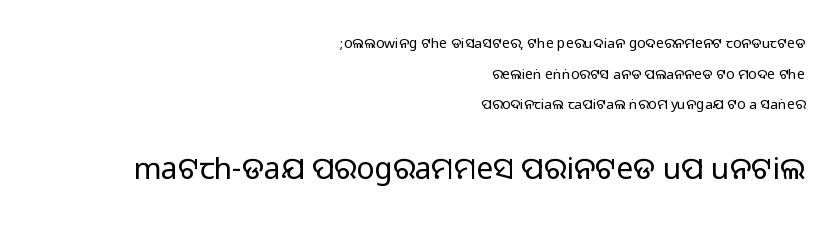
Note: no serifs on the glyphs. Do the characters align in a grid? No, the font is proportional. Each new line begins a long way beneath the previous one. Words appear dense and cohesive because spacing is normal. These lines stack with their right ends in a neat column. Which of the two is more prominent by size? The second, at the bottom.
